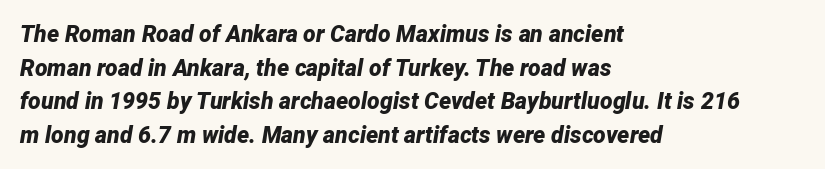
Q: Is the text bold? A: Yes.
Q: Is the text italic (slanted)? A: Yes, it leans right by about 12 degrees.
Q: Is the text underlined? A: No.
Q: How is the paragraph aligned? A: Left-aligned.
Q: Is the spacing between letters normal or unusually wide? A: Normal.
Q: Is the spacing between lines tight, normal or loose? A: Normal.
